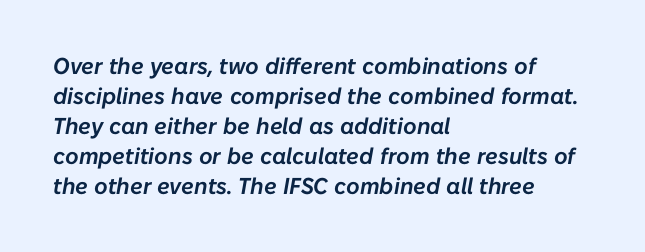
Check under the words: just untouched page. Default kerning and tracking; the words read as compact shapes. A typesetter would mark this as italic. A normal amount of white space separates one row of letters from the next.
